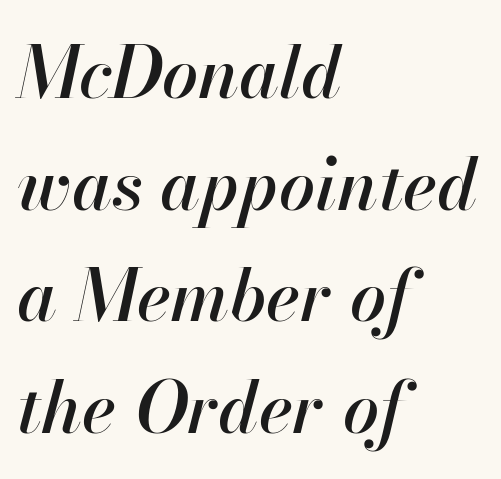
{"italic": "yes", "lean": "right", "slant_degrees": 13, "width": "normal", "stroke_contrast": "high", "x_height": "small", "monospaced": "no", "underline": "no", "align": "left", "line_spacing": "normal", "line_spacing_ratio": 1.55, "letter_spacing": "normal", "letter_spacing_em": 0.0, "glyph_px": 72}
